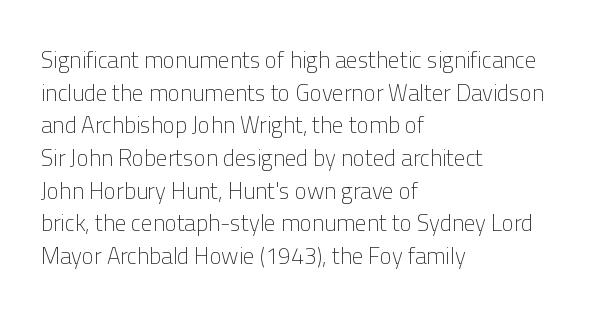
The image shows 23 px text type, upright; set left-aligned, normal line spacing (1.42x), normal letter spacing, not underlined.
